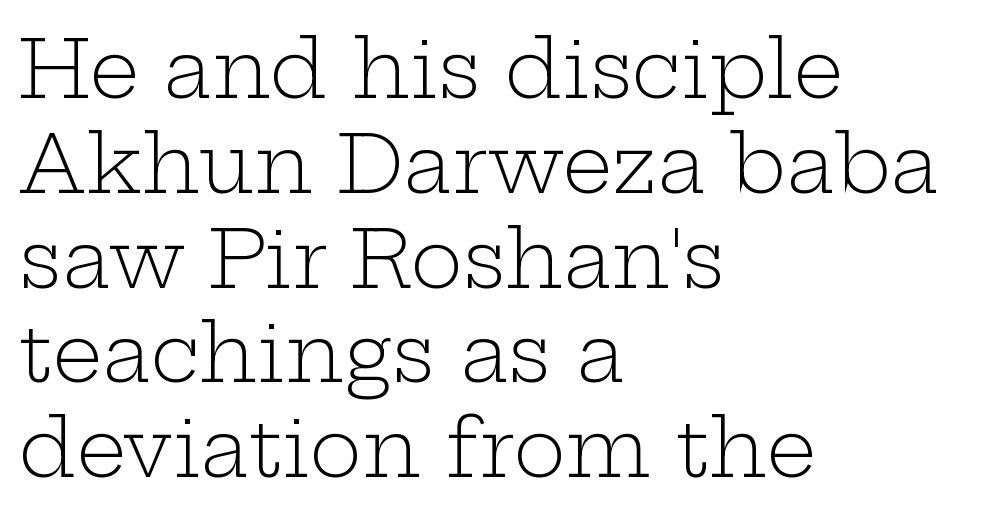
The image shows 79 px light, wide serif type, upright; set left-aligned, line spacing 1.2x, normal letter spacing, not underlined; low stroke contrast and a medium x-height.
